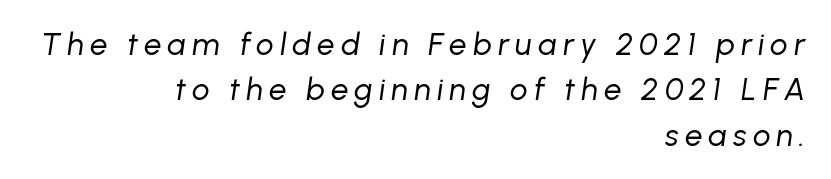
{"italic": "yes", "lean": "right", "slant_degrees": 8, "bold": "no", "weight": "regular", "width": "normal", "stroke_contrast": "low", "x_height": "medium", "monospaced": "no", "underline": "no", "align": "right", "line_spacing": "normal", "line_spacing_ratio": 1.46, "letter_spacing": "wide", "letter_spacing_em": 0.2, "glyph_px": 31}
